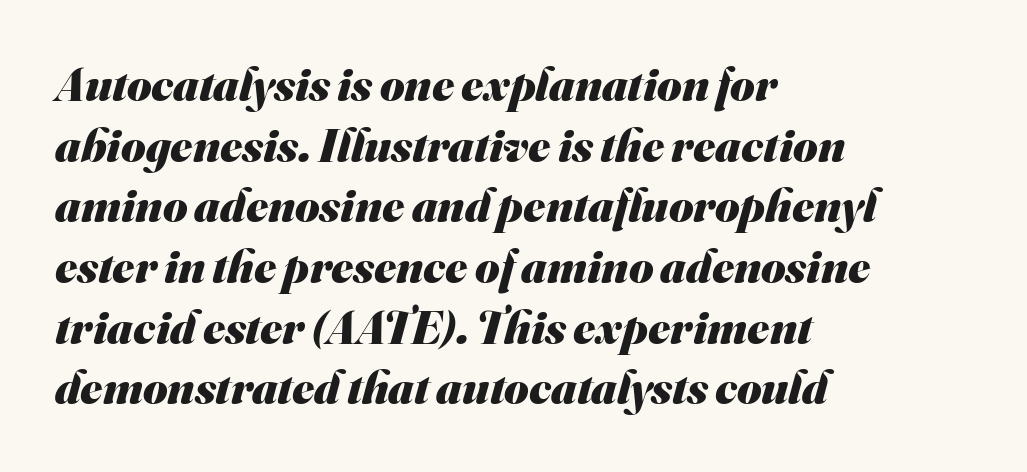
{"serif": "no", "bold": "yes", "weight": "heavy", "width": "normal", "stroke_contrast": "medium", "x_height": "small", "monospaced": "no", "underline": "no", "align": "left", "line_spacing": "normal", "line_spacing_ratio": 1.29, "letter_spacing": "normal", "letter_spacing_em": 0.0, "glyph_px": 47}
